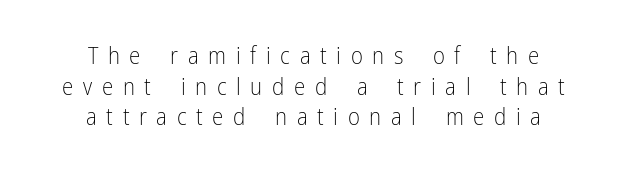
The letters look calm and open, with moderate or lighter stems. The lettering stays uniformly vertical, giving the passage a roman look. Has an underline been added? It has not. Summary of vertical rhythm: regular, with standard interline spacing. The passage is arranged like a title page — every line centered.
